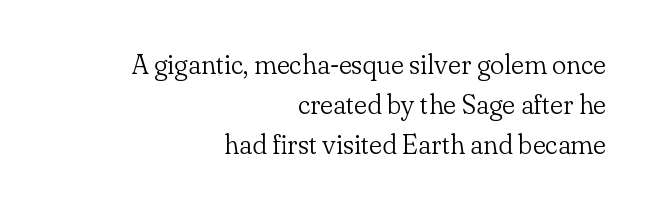
These lines were composed using upright roman letters. Successive baselines arrive at the customary interval. Alignment: flush right. Stems here are at most as thick as an everyday book face. The string is rendered with underlining switched off. Default kerning and tracking; the words read as compact shapes.
